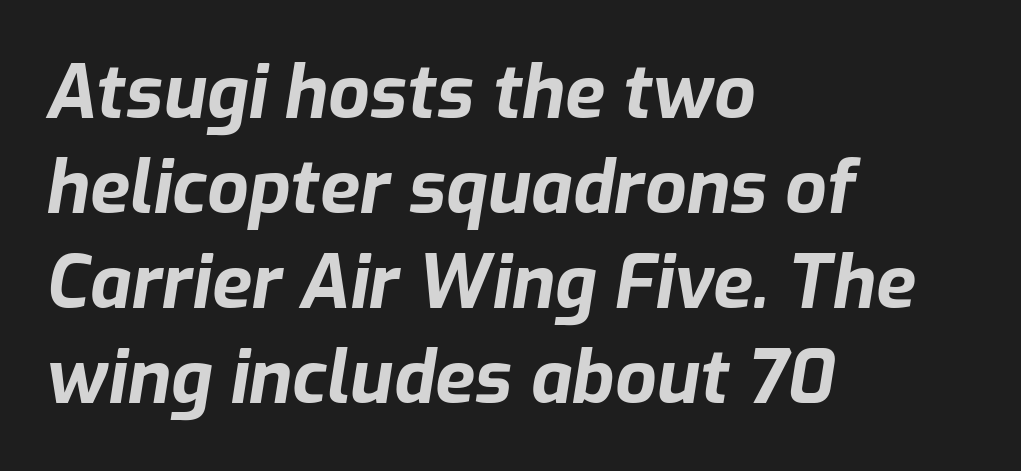
Q: Is the text bold? A: Yes.
Q: Is the text italic (slanted)? A: Yes, it leans right by about 9 degrees.
Q: Is the text underlined? A: No.
Q: How is the paragraph aligned? A: Left-aligned.
Q: Is the spacing between letters normal or unusually wide? A: Normal.
Q: Is the spacing between lines tight, normal or loose? A: Normal.
Q: Width (condensed, normal, or wide)? A: Normal.
Q: Stroke contrast? A: Low.
Q: x-height? A: Medium.
Q: Monospaced? A: No.
